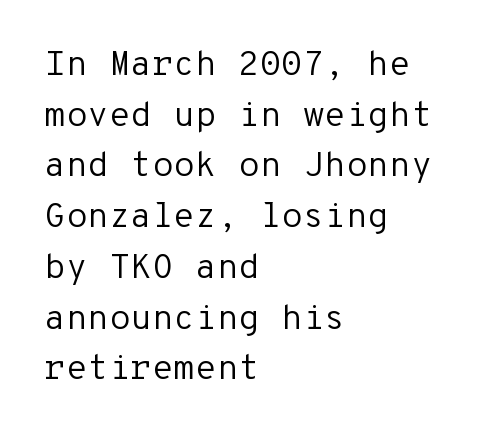
{"serif": "no", "italic": "no", "bold": "no", "weight": "regular", "width": "normal", "stroke_contrast": "low", "x_height": "medium", "monospaced": "yes", "underline": "no", "align": "left", "line_spacing": "normal", "line_spacing_ratio": 1.45, "letter_spacing": "normal", "letter_spacing_em": 0.0, "glyph_px": 35}
